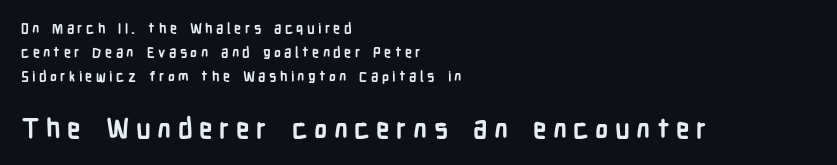
The image shows 27 px bold type, upright; set left-aligned, line spacing 1.73x, unusually wide letter spacing (+0.24 em), not underlined; the second (bottom) block is 1.93x larger.
